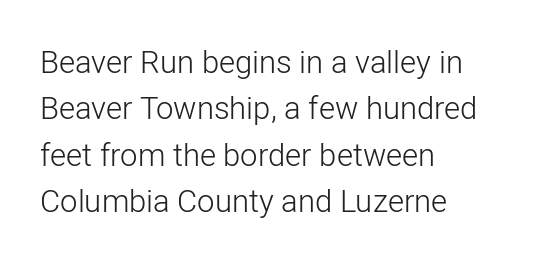
Q: Is the text bold? A: No.
Q: Is the text italic (slanted)? A: No, it is upright.
Q: Is the typeface a serif or a sans-serif typeface? A: Sans-serif.
Q: Is the text underlined? A: No.
Q: How is the paragraph aligned? A: Left-aligned.
Q: Is the spacing between letters normal or unusually wide? A: Normal.
Q: Is the spacing between lines tight, normal or loose? A: Normal.
Q: Width (condensed, normal, or wide)? A: Normal.
Q: Stroke contrast? A: Low.
Q: x-height? A: Medium.
Q: Monospaced? A: No.
